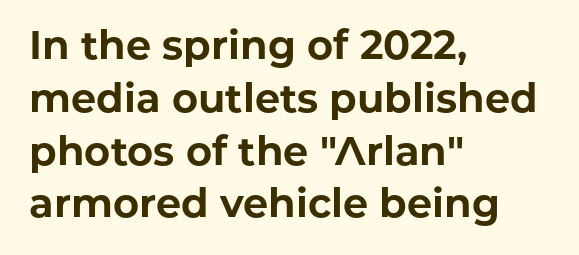
Rendered with straight, roman letterforms. Descender tails drop into unmarked territory. Leading: standard. The rendering shows plain stroke endings on the letterforms — a sans-serif design. Pretty heavy lettering here — definitely bold. Compared with a centered layout, this one pins lines to the left instead.
